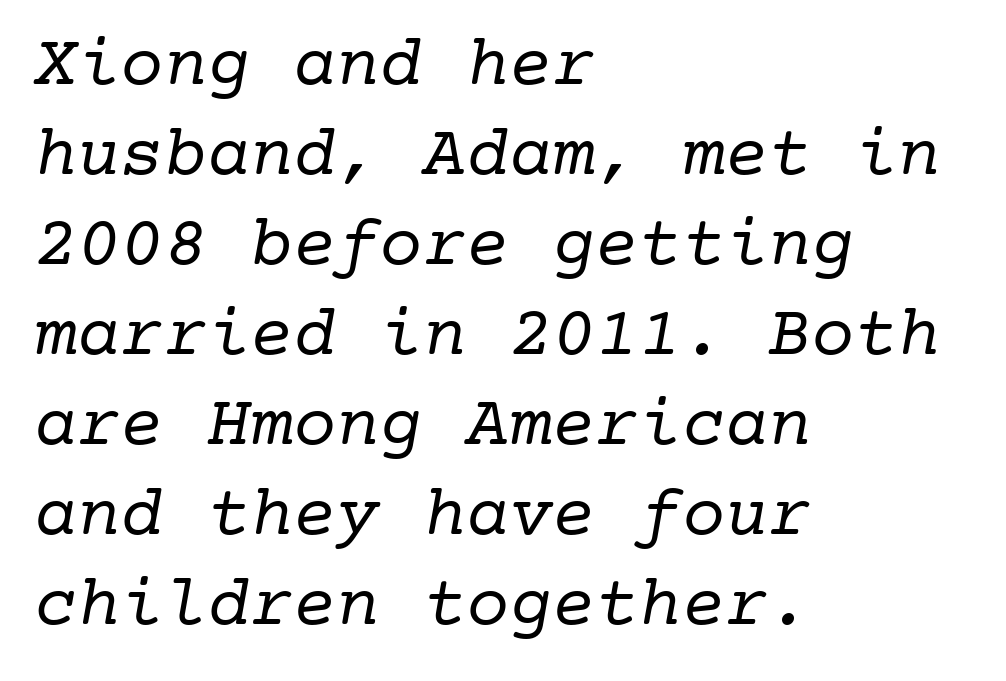
The font family rendered here belongs to the serif group. In CSS terms this would be text-align: left. The lines sit at an ordinary, default distance from one another. Rule under the text: the space is simply empty. The rendering uses typewriter-style spacing with identical character cells.
